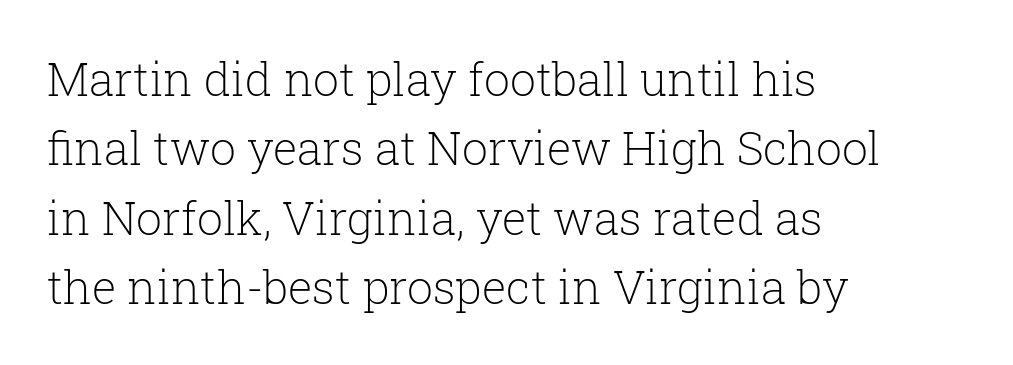
Posture: upright roman. Leftover space on each line is placed entirely after the last word. Baseline-to-baseline distance is the conventional proportion of letter height. Proportional: the letters do not fall into vertical columns. These lines are composed in type with serifs. No word sits above an underline.
